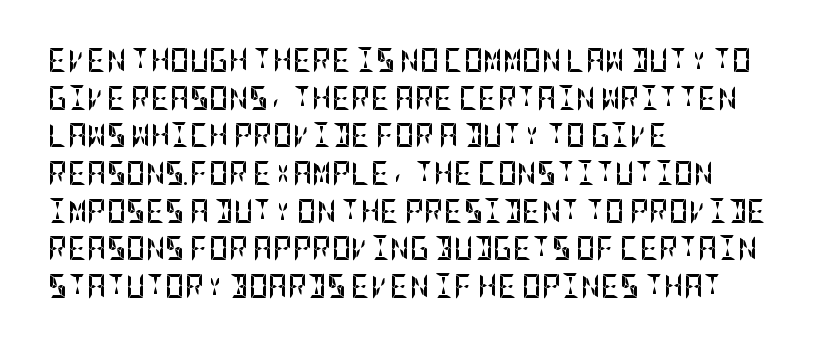
{"italic": "no", "bold": "yes", "underline": "no", "align": "left", "line_spacing": "normal", "line_spacing_ratio": 1.57, "letter_spacing": "normal", "letter_spacing_em": 0.0, "glyph_px": 24}
